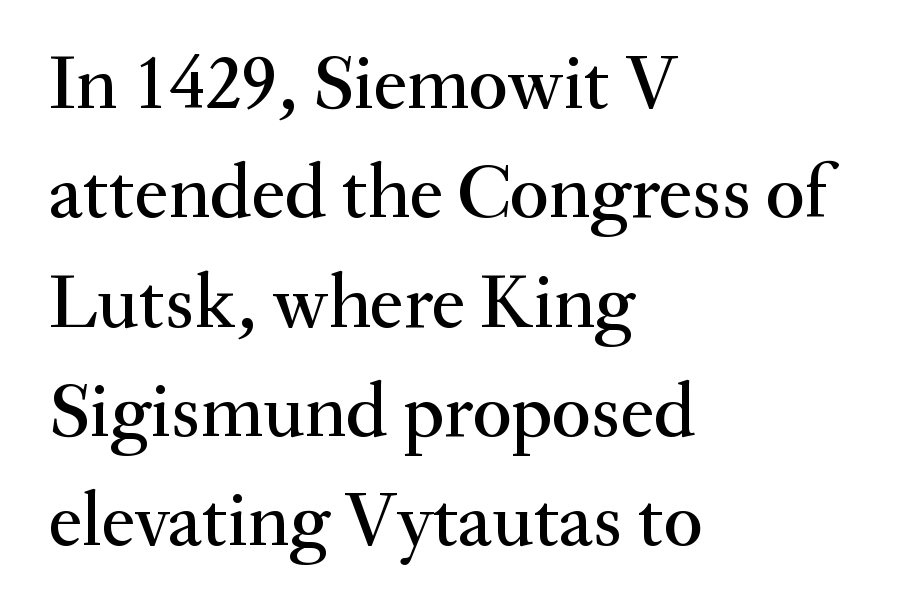
{"serif": "yes", "italic": "no", "width": "normal", "stroke_contrast": "medium", "x_height": "small", "monospaced": "no", "underline": "no", "align": "left", "line_spacing": "normal", "line_spacing_ratio": 1.42, "letter_spacing": "normal", "letter_spacing_em": 0.0, "glyph_px": 77}
